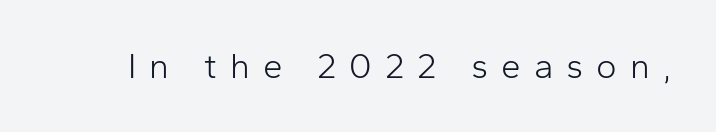
Q: Is the text bold? A: No.
Q: Is the text italic (slanted)? A: No, it is upright.
Q: Is the typeface a serif or a sans-serif typeface? A: Sans-serif.
Q: Is the text underlined? A: No.
Q: Is the spacing between letters normal or unusually wide? A: Unusually wide.
Q: Width (condensed, normal, or wide)? A: Normal.
Q: Stroke contrast? A: Low.
Q: x-height? A: Medium.
Q: Monospaced? A: No.
